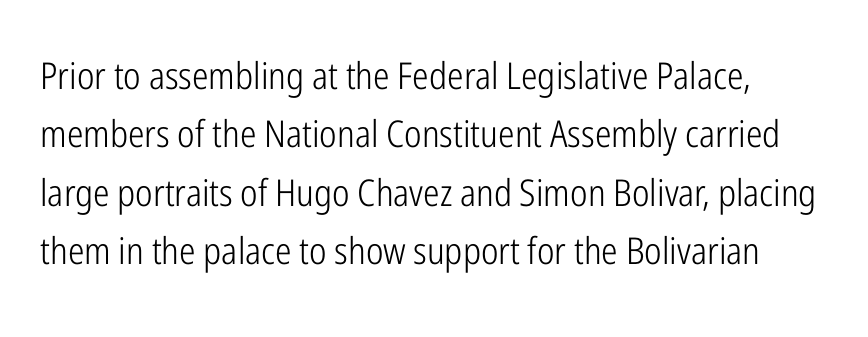
The image shows 37 px light, condensed sans-serif type, upright; set normal line spacing (1.58x), normal letter spacing, not underlined; low stroke contrast and a medium x-height.
